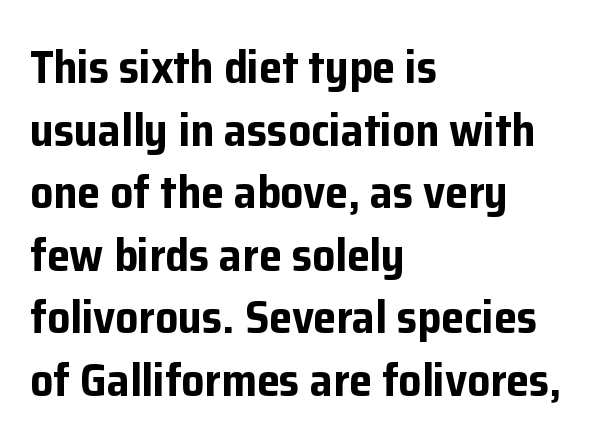
The image shows 46 px bold sans-serif type, upright; set left-aligned, normal line spacing (1.36x), normal letter spacing, not underlined; low stroke contrast and a medium x-height.
